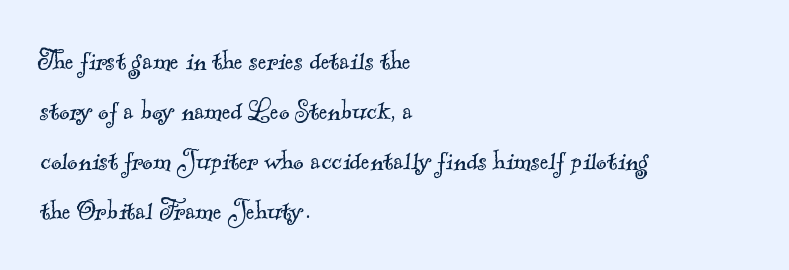
The image shows 32 px light serif type; set left-aligned, normal line spacing (1.56x), normal letter spacing, not underlined; a small x-height.
